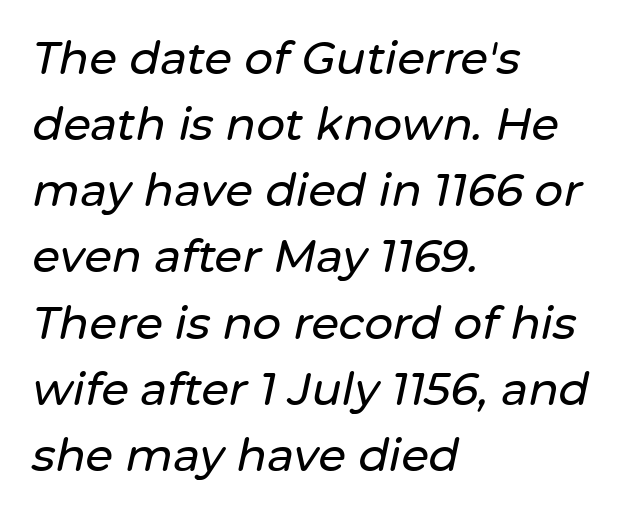
The line texture is even and compact thanks to regular tracking. The vertical gap from one line to the next is medium. Rendered with sloped, italic letterforms. These lines stack with their left ends in a neat column. This sample has the flowing, uneven cadence of proportional lettering.
